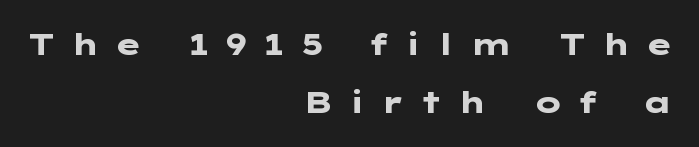
The image shows 30 px heavy, wide sans-serif type, upright; set right-aligned, loose line spacing (1.94x), unusually wide letter spacing (+0.47 em), not underlined; low stroke contrast and a medium x-height.
